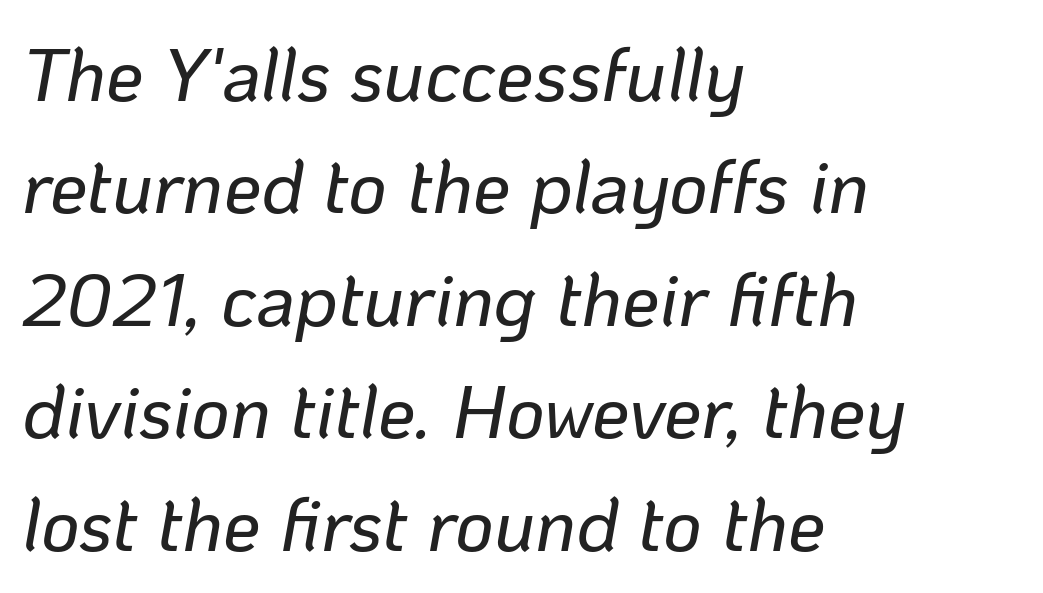
Q: Is the text italic (slanted)? A: Yes, it leans right by about 10 degrees.
Q: Is the text underlined? A: No.
Q: How is the paragraph aligned? A: Left-aligned.
Q: Is the spacing between letters normal or unusually wide? A: Normal.
Q: Is the spacing between lines tight, normal or loose? A: Normal.
Q: Width (condensed, normal, or wide)? A: Normal.
Q: Stroke contrast? A: Low.
Q: x-height? A: Medium.
Q: Monospaced? A: No.
